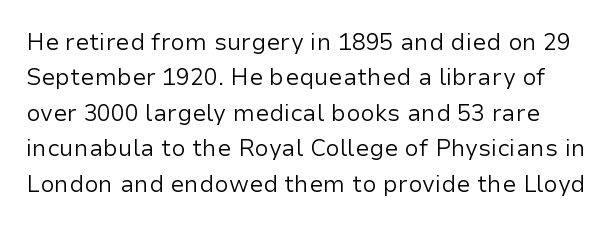
{"italic": "no", "bold": "no", "underline": "no", "line_spacing": "normal", "line_spacing_ratio": 1.54, "letter_spacing": "normal", "letter_spacing_em": 0.0, "glyph_px": 23}
